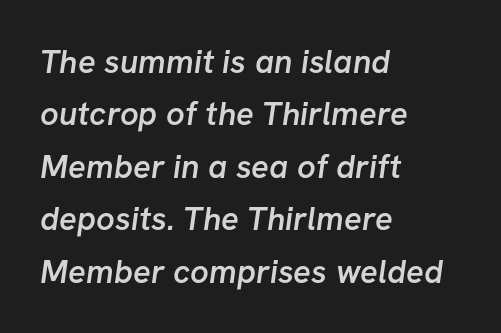
The image shows 33 px semibold sans-serif type; set left-aligned, normal line spacing (1.59x), normal letter spacing, not underlined; low stroke contrast and a medium x-height.
